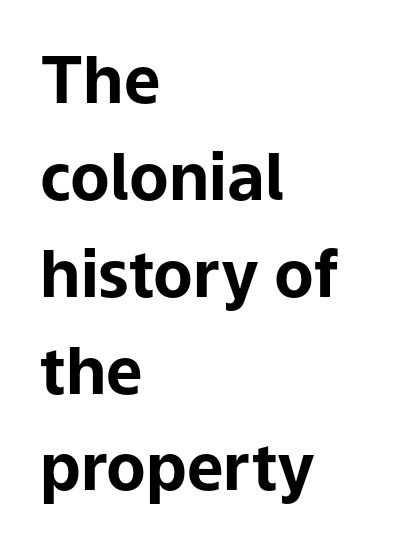
The image shows 65 px bold sans-serif type, upright; set left-aligned, normal line spacing (1.49x), normal letter spacing, not underlined; low stroke contrast and a medium x-height.
